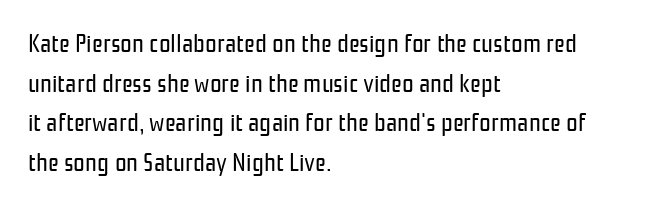
The block of text has a typical density, with ordinary space between rows. The line texture is even and compact thanks to regular tracking. Nothing heavy about these letters — not bold at all. Which margin do the lines hug? The left one — the right edge is uneven.
